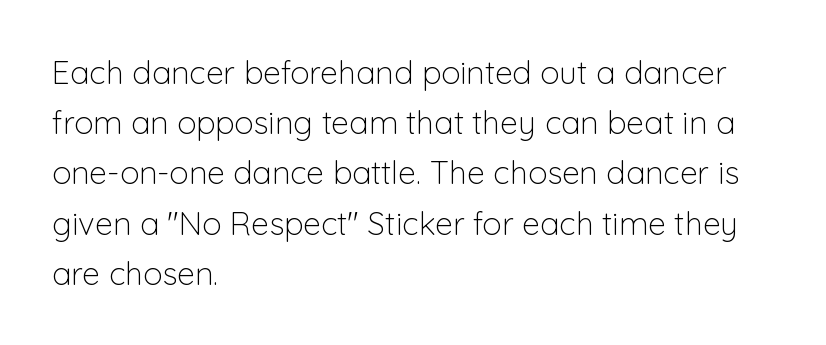
The image shows 32 px light sans-serif type, upright; set left-aligned, normal line spacing (1.57x), normal letter spacing, not underlined; low stroke contrast and a medium x-height.
